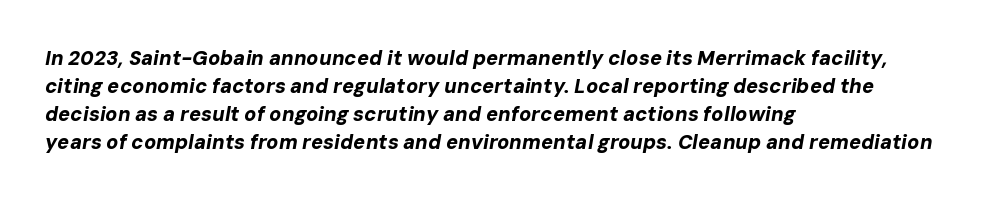
{"italic": "yes", "lean": "right", "slant_degrees": 10, "bold": "yes", "underline": "no", "align": "left", "line_spacing": "normal", "line_spacing_ratio": 1.4, "letter_spacing": "normal", "letter_spacing_em": 0.0, "glyph_px": 20}
